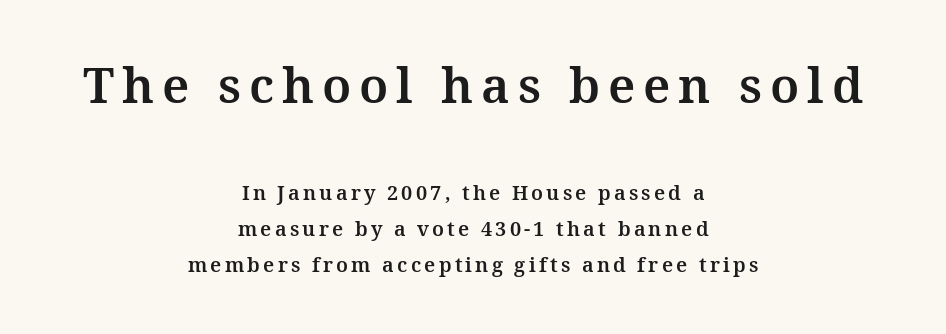
The lettering stays uniformly vertical, giving the passage a roman look. The more generous point size was reserved for the upper chunk. Short and long lines alike share a common midpoint. You could not count columns in this text — the font is proportionally spaced.
